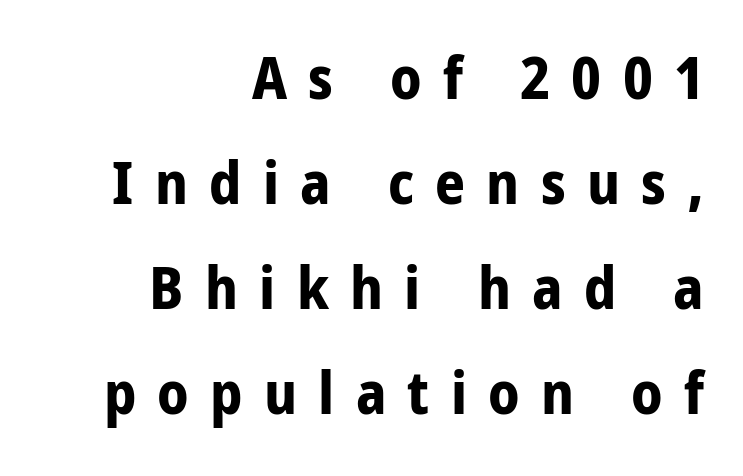
Q: Is the text bold? A: Yes.
Q: Is the text italic (slanted)? A: No, it is upright.
Q: Is the typeface a serif or a sans-serif typeface? A: Sans-serif.
Q: Is the text underlined? A: No.
Q: How is the paragraph aligned? A: Right-aligned.
Q: Is the spacing between letters normal or unusually wide? A: Unusually wide.
Q: Width (condensed, normal, or wide)? A: Condensed.
Q: Stroke contrast? A: Low.
Q: x-height? A: Large.
Q: Monospaced? A: No.
